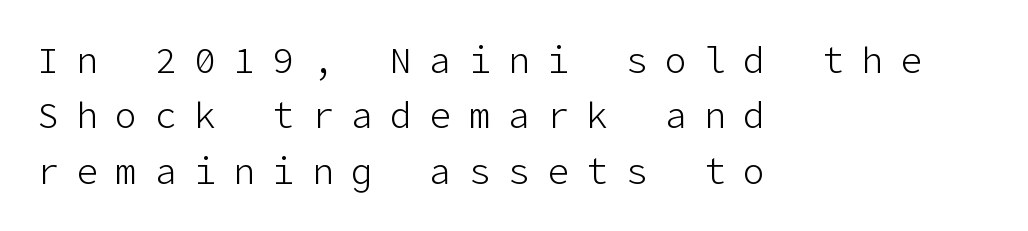
Q: Is the text bold? A: No.
Q: Is the text italic (slanted)? A: No, it is upright.
Q: Is the typeface a serif or a sans-serif typeface? A: Sans-serif.
Q: Is the text underlined? A: No.
Q: How is the paragraph aligned? A: Left-aligned.
Q: Is the spacing between letters normal or unusually wide? A: Unusually wide.
Q: Is the spacing between lines tight, normal or loose? A: Normal.
Q: Width (condensed, normal, or wide)? A: Normal.
Q: Stroke contrast? A: Low.
Q: x-height? A: Medium.
